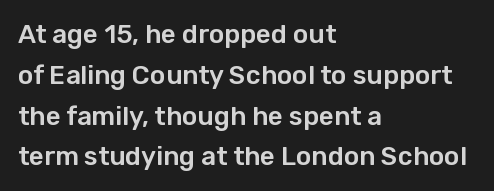
{"italic": "no", "underline": "no", "align": "left", "line_spacing": "normal", "line_spacing_ratio": 1.57, "letter_spacing": "normal", "letter_spacing_em": 0.0, "glyph_px": 26}
